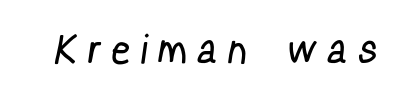
Q: Is the text bold? A: No.
Q: Is the typeface a serif or a sans-serif typeface? A: Sans-serif.
Q: Is the text underlined? A: No.
Q: Is the spacing between letters normal or unusually wide? A: Unusually wide.
Q: Width (condensed, normal, or wide)? A: Condensed.
Q: Stroke contrast? A: Low.
Q: x-height? A: Medium.
Q: Monospaced? A: No.
